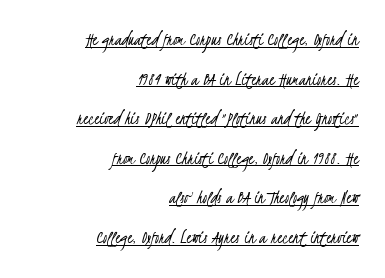
Q: Is the text bold? A: No.
Q: Is the text underlined? A: Yes.
Q: How is the paragraph aligned? A: Right-aligned.
Q: Is the spacing between letters normal or unusually wide? A: Normal.
Q: Is the spacing between lines tight, normal or loose? A: Loose.
